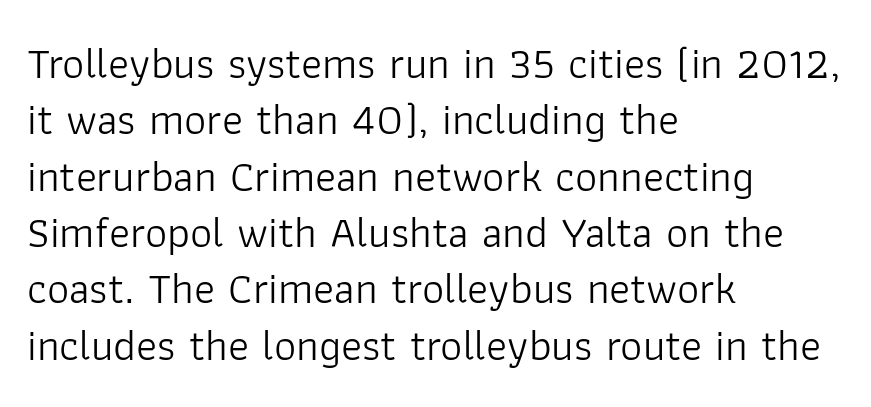
The image shows 44 px light sans-serif type, upright; set left-aligned, normal line spacing (1.28x), normal letter spacing, not underlined; low stroke contrast and a medium x-height.
